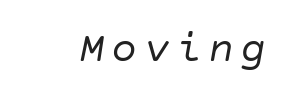
Q: Is the text bold? A: No.
Q: Is the text italic (slanted)? A: Yes, it leans right by about 10 degrees.
Q: Is the text underlined? A: No.
Q: Width (condensed, normal, or wide)? A: Normal.
Q: Stroke contrast? A: Low.
Q: x-height? A: Large.
